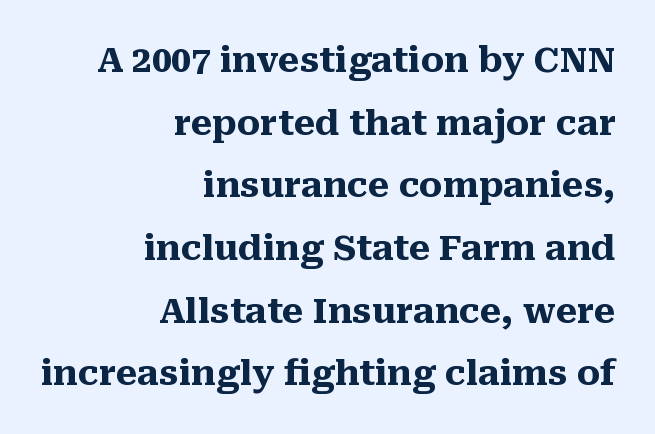
{"serif": "yes", "italic": "no", "bold": "yes", "weight": "heavy", "width": "normal", "stroke_contrast": "medium", "x_height": "medium", "monospaced": "no", "underline": "no", "align": "right", "line_spacing_ratio": 1.79, "letter_spacing": "normal", "letter_spacing_em": 0.0, "glyph_px": 35}
